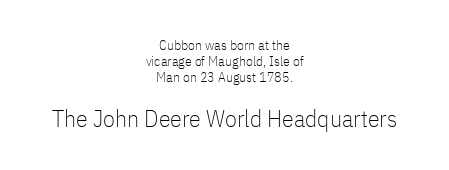
{"italic": "no", "bold": "no", "underline": "no", "align": "center", "line_spacing": "tight", "line_spacing_ratio": 1.15, "letter_spacing": "normal", "letter_spacing_em": 0.0, "larger_block": "second", "size_ratio": 1.71, "glyph_px": 24}
